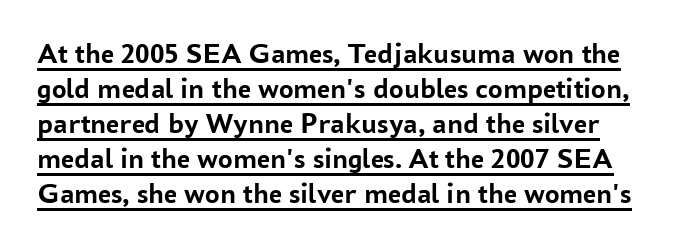
The image shows 29 px semibold sans-serif type, upright; set line spacing 1.21x, normal letter spacing, underlined; low stroke contrast and a medium x-height.
